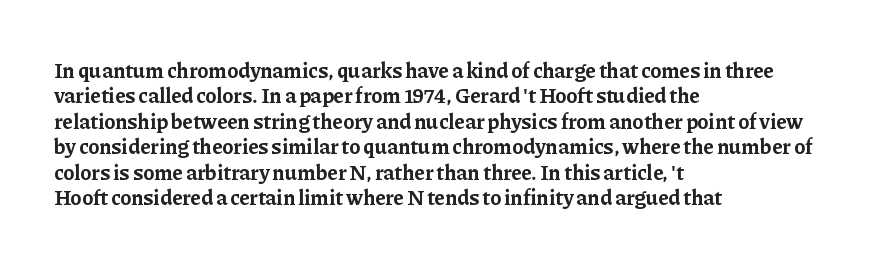
{"italic": "no", "bold": "yes", "underline": "no", "align": "left", "line_spacing_ratio": 1.21, "letter_spacing": "normal", "letter_spacing_em": 0.0, "glyph_px": 21}
